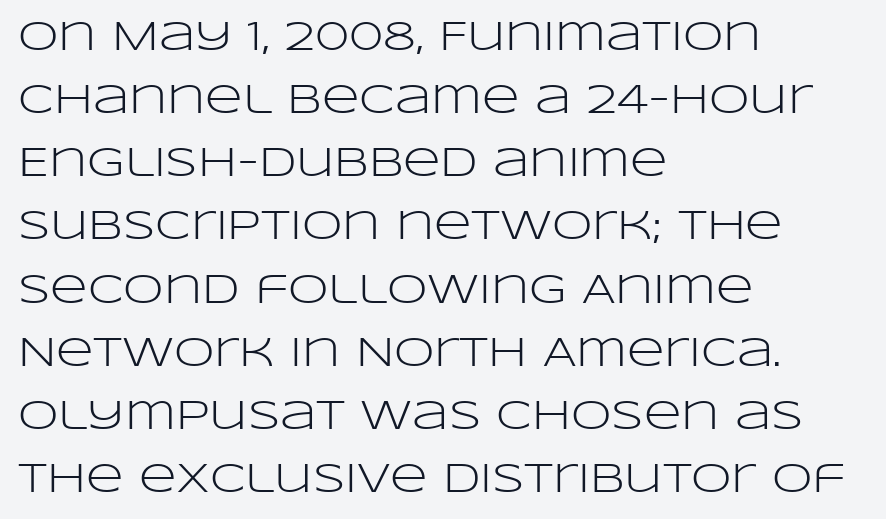
Caption: standard tracking, unaltered. Character widths vary here, with narrow letters taking less room than wide ones. A typesetter would label this face a sans. No extra ink here — the face is not bold.
